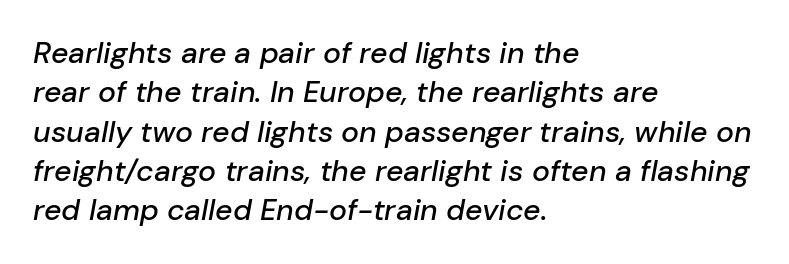
The image shows 30 px text type, italic (leaning right); set left-aligned, normal line spacing (1.31x), normal letter spacing, not underlined; low stroke contrast and a medium x-height.
